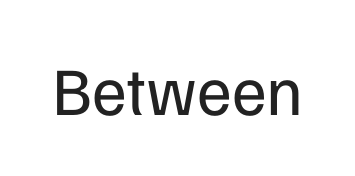
{"serif": "no", "italic": "no", "bold": "no", "weight": "regular", "width": "normal", "stroke_contrast": "low", "x_height": "medium", "monospaced": "no", "underline": "no", "letter_spacing": "normal", "letter_spacing_em": 0.0, "glyph_px": 68}
